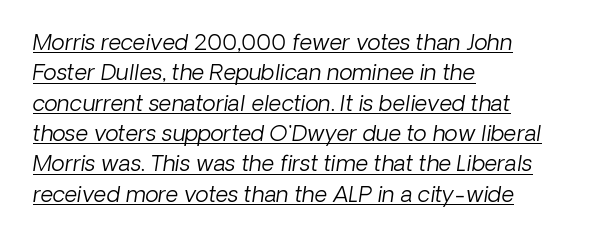
{"bold": "no", "underline": "yes", "align": "left", "line_spacing": "normal", "line_spacing_ratio": 1.38, "letter_spacing": "normal", "letter_spacing_em": 0.0, "glyph_px": 22}
